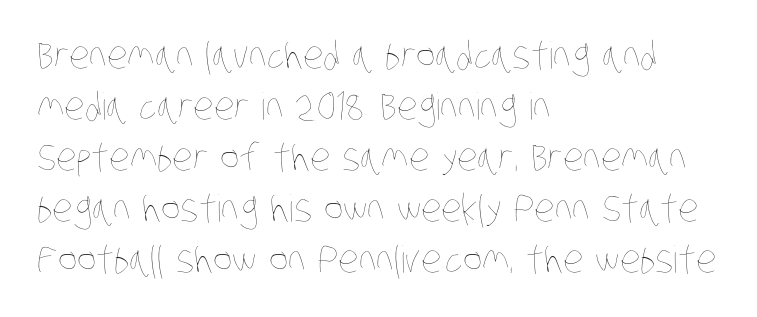
Each letter keeps its own natural width here, so spacing adapts to shape. Short note: letters normally spaced. No word sits above an underline. Letters have the restrained weight of plain body copy at most. Honestly, the row spacing looks completely unremarkable. Line beginnings align vertically; line endings do not.
